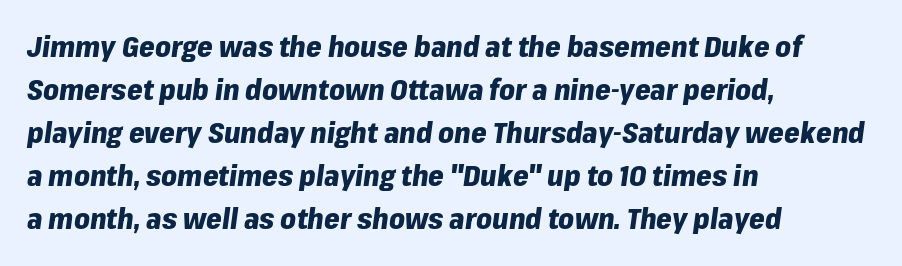
{"italic": "yes", "lean": "right", "slant_degrees": 8, "bold": "yes", "weight": "heavy", "width": "normal", "stroke_contrast": "low", "x_height": "medium", "monospaced": "no", "underline": "no", "align": "left", "line_spacing": "normal", "line_spacing_ratio": 1.54, "letter_spacing": "normal", "letter_spacing_em": 0.0, "glyph_px": 28}
